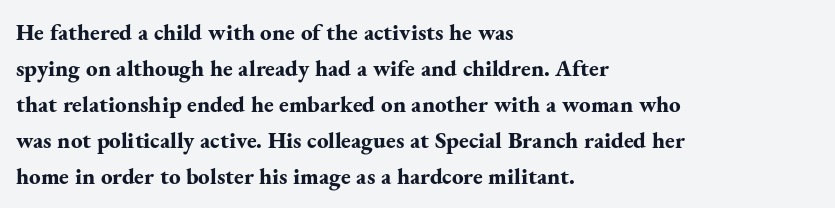
The image shows 23 px bold type, upright; set left-aligned, normal line spacing (1.57x), normal letter spacing, not underlined.
